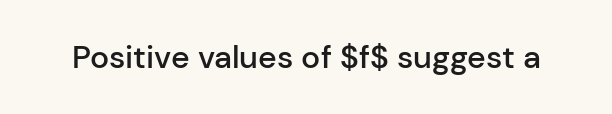
The image shows 32 px semibold sans-serif type, upright; set normal letter spacing, not underlined; low stroke contrast and a medium x-height.
